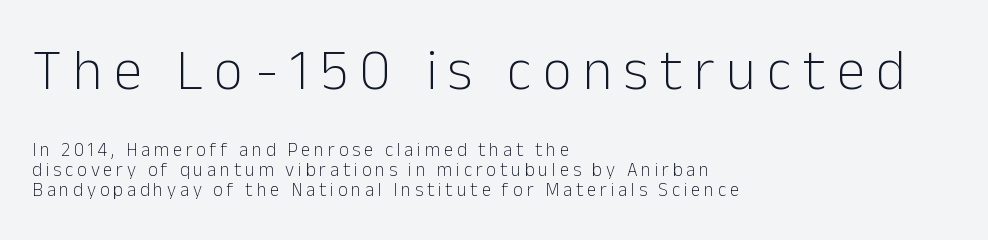
{"serif": "no", "italic": "no", "bold": "no", "weight": "light", "width": "normal", "stroke_contrast": "low", "x_height": "medium", "monospaced": "no", "underline": "no", "align": "left", "line_spacing": "tight", "line_spacing_ratio": 1.05, "letter_spacing": "wide", "letter_spacing_em": 0.2, "larger_block": "first", "size_ratio": 3.0, "glyph_px": 57}
